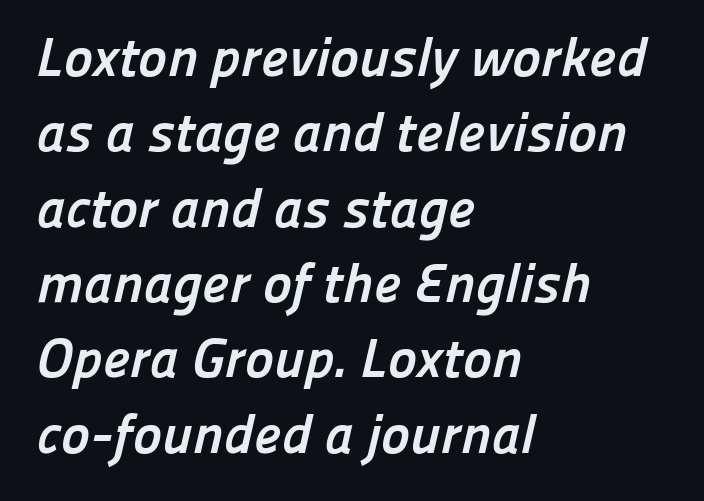
The line-height multiplier appears to be the usual default. Nothing unusual about the tracking: characters are spaced as the font intends. Looks like regular typesetting: each glyph gets only the width it needs. Left-aligned paragraph, ragged on the right. A sans-serif font was chosen for this passage.
